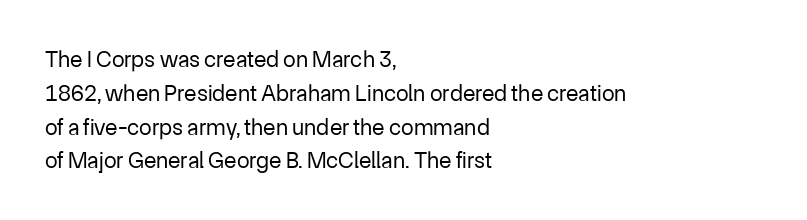
Q: Is the text bold? A: No.
Q: Is the text italic (slanted)? A: No, it is upright.
Q: Is the text underlined? A: No.
Q: How is the paragraph aligned? A: Left-aligned.
Q: Is the spacing between letters normal or unusually wide? A: Normal.
Q: Is the spacing between lines tight, normal or loose? A: Normal.
